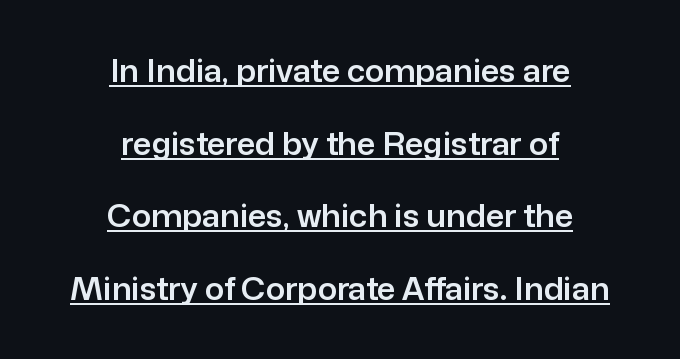
{"serif": "no", "italic": "no", "width": "normal", "stroke_contrast": "low", "x_height": "medium", "monospaced": "no", "underline": "yes", "align": "center", "line_spacing": "loose", "line_spacing_ratio": 2.27, "letter_spacing": "normal", "letter_spacing_em": 0.0, "glyph_px": 32}
